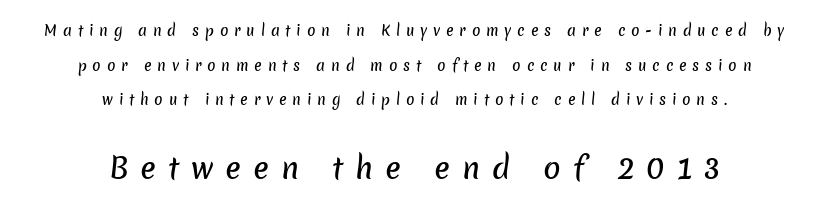
Q: Is the typeface a serif or a sans-serif typeface? A: Sans-serif.
Q: Is the text underlined? A: No.
Q: How is the paragraph aligned? A: Centered.
Q: Is the spacing between letters normal or unusually wide? A: Unusually wide.
Q: Is the spacing between lines tight, normal or loose? A: Loose.
Q: Which block of text is set in a larger size, the first (top) or the second (bottom)? A: The second (bottom) one.
Q: Width (condensed, normal, or wide)? A: Normal.
Q: Stroke contrast? A: Low.
Q: x-height? A: Medium.
Q: Monospaced? A: No.
